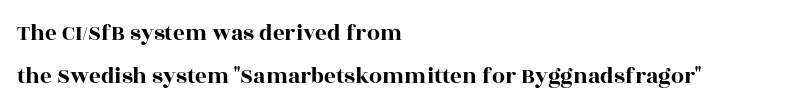
Lines of text with bare space underneath. The letters stand upright; this is a roman face. Layout note: lines flush left. There is no visible air inserted between adjacent glyphs.
